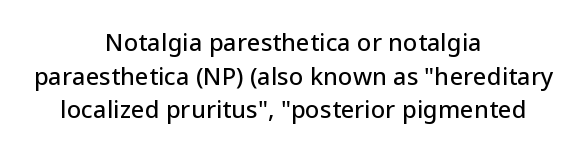
The image shows 24 px text type, upright; set centered, normal line spacing (1.4x), normal letter spacing, not underlined.
